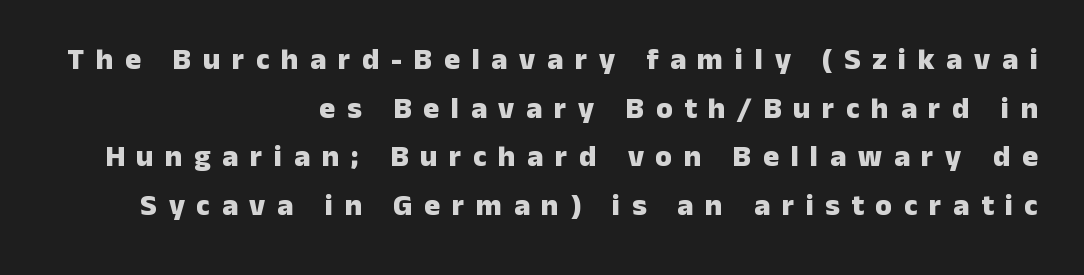
{"serif": "no", "italic": "no", "bold": "yes", "weight": "heavy", "width": "normal", "stroke_contrast": "low", "x_height": "medium", "monospaced": "no", "underline": "no", "align": "right", "line_spacing": "normal", "line_spacing_ratio": 1.62, "letter_spacing": "wide", "letter_spacing_em": 0.39, "glyph_px": 30}
